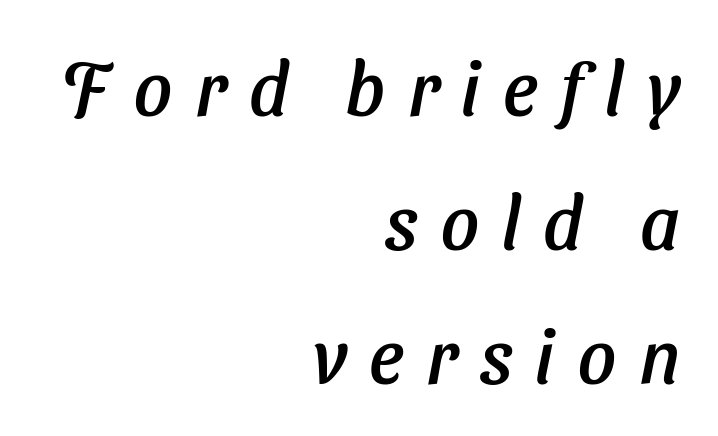
Q: Is the text italic (slanted)? A: Yes, it leans right by about 11 degrees.
Q: Is the text underlined? A: No.
Q: How is the paragraph aligned? A: Right-aligned.
Q: Is the spacing between letters normal or unusually wide? A: Unusually wide.
Q: Width (condensed, normal, or wide)? A: Normal.
Q: Stroke contrast? A: Low.
Q: x-height? A: Medium.
Q: Monospaced? A: No.
